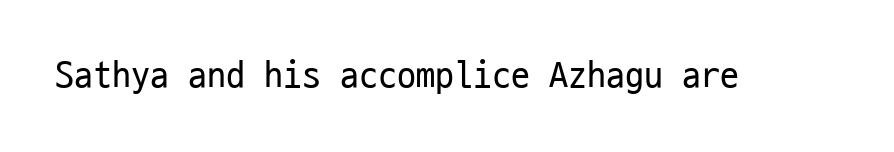
{"serif": "no", "italic": "no", "bold": "no", "weight": "regular", "width": "condensed", "stroke_contrast": "low", "x_height": "medium", "monospaced": "yes", "underline": "no", "letter_spacing": "normal", "letter_spacing_em": 0.0, "glyph_px": 38}
